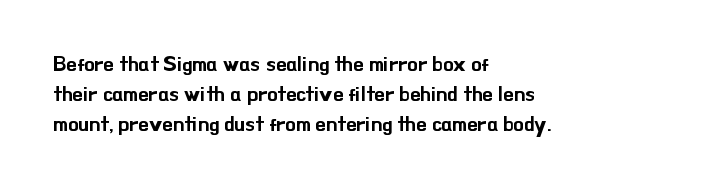
Q: Is the text italic (slanted)? A: No, it is upright.
Q: Is the text underlined? A: No.
Q: How is the paragraph aligned? A: Left-aligned.
Q: Is the spacing between letters normal or unusually wide? A: Normal.
Q: Is the spacing between lines tight, normal or loose? A: Normal.
